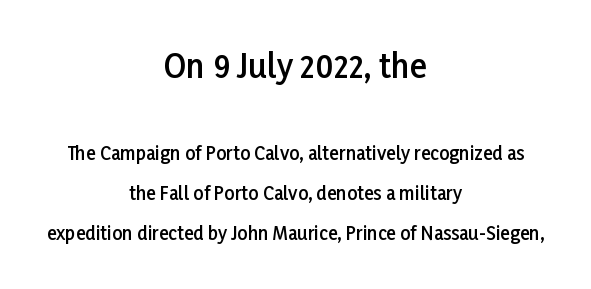
Bigger letters appear in the top chunk; the bottom chunk is reduced. Decoration check: the copy has no underline. Do the letters lean? They stand straight. You could fit nearly another row in the gap between these rows. Does the weight exceed regular? Yes, but only to semibold. A typesetter would call this proportional, since set widths differ per character.
